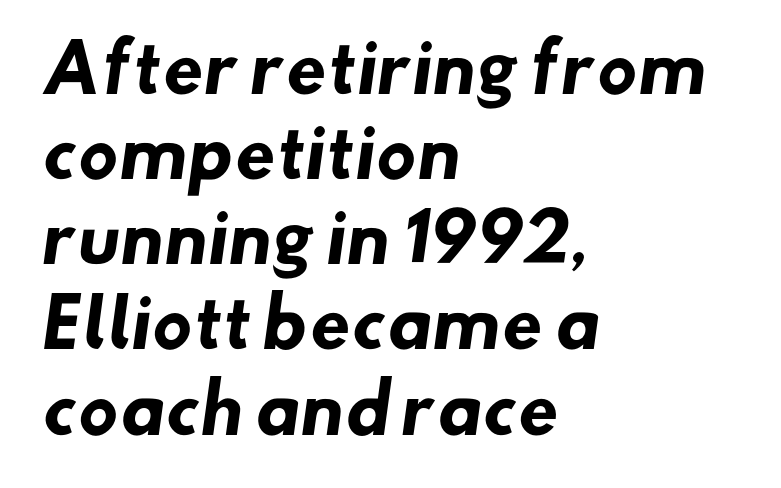
{"serif": "no", "bold": "yes", "weight": "heavy", "width": "normal", "stroke_contrast": "low", "x_height": "small", "monospaced": "no", "underline": "no", "align": "left", "line_spacing": "normal", "line_spacing_ratio": 1.29, "letter_spacing": "normal", "letter_spacing_em": 0.0, "glyph_px": 66}
